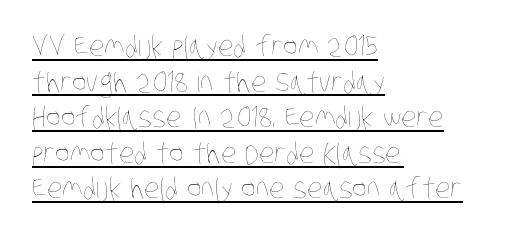
Q: Is the text bold? A: No.
Q: Is the text underlined? A: Yes.
Q: How is the paragraph aligned? A: Left-aligned.
Q: Is the spacing between letters normal or unusually wide? A: Normal.
Q: Is the spacing between lines tight, normal or loose? A: Normal.
Q: Width (condensed, normal, or wide)? A: Condensed.
Q: Stroke contrast? A: Low.
Q: x-height? A: Large.
Q: Monospaced? A: No.
